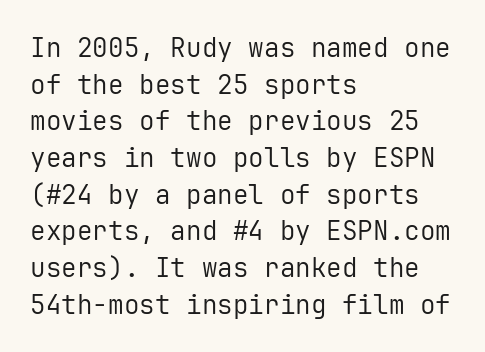
The image shows 26 px text type, upright; set left-aligned, normal line spacing (1.41x), normal letter spacing, not underlined.
